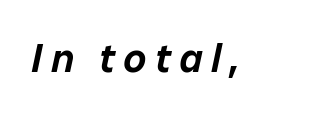
{"italic": "yes", "lean": "right", "slant_degrees": 12, "width": "normal", "stroke_contrast": "low", "x_height": "medium", "monospaced": "no", "underline": "no", "letter_spacing": "wide", "letter_spacing_em": 0.22, "glyph_px": 40}
